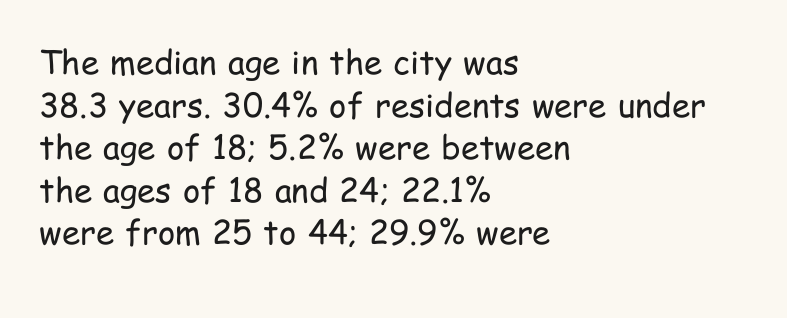
The image shows 33 px regular-weight, condensed sans-serif type, upright; set left-aligned, normal line spacing (1.29x), normal letter spacing, not underlined; low stroke contrast and a medium x-height.
